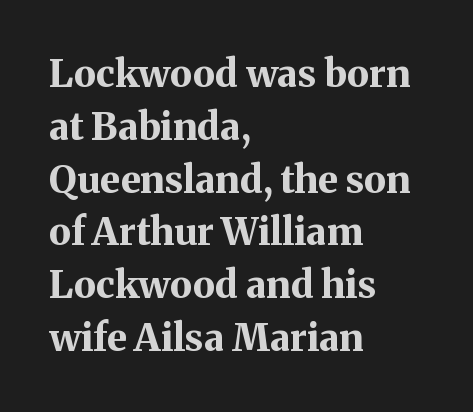
Horizontal bands of white between lines are of average thickness. Stroke thickness is high; the sample reads as a true bold. Does the copy run flush right? No — it runs flush left. The designer went with a serif here, giving each stem small feet. The type sits square on the baseline with zero lean.
